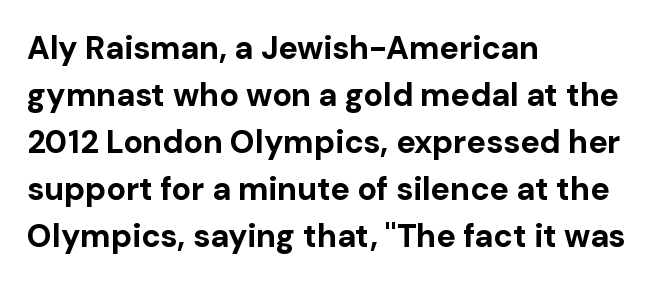
Pretty heavy lettering here — definitely bold. A typesetter would mark this as roman, not italic. Classification — sans serif. Varying glyph widths throughout — classic text-font behaviour.
